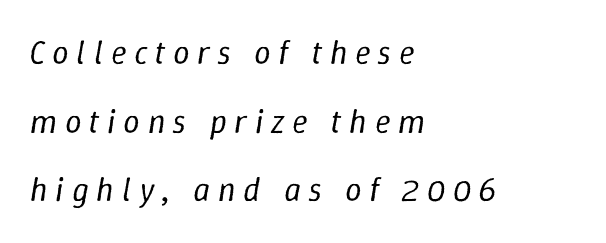
{"italic": "yes", "lean": "right", "slant_degrees": 9, "bold": "no", "weight": "regular", "width": "normal", "stroke_contrast": "low", "x_height": "medium", "monospaced": "no", "underline": "no", "align": "left", "line_spacing": "loose", "line_spacing_ratio": 2.08, "letter_spacing": "wide", "letter_spacing_em": 0.23, "glyph_px": 33}
